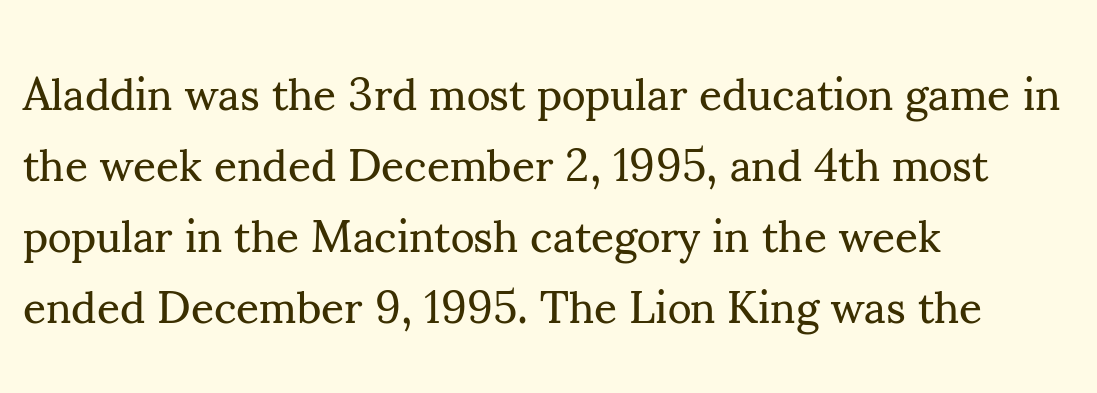
Q: Is the text bold? A: No.
Q: Is the text italic (slanted)? A: No, it is upright.
Q: Is the typeface a serif or a sans-serif typeface? A: Serif.
Q: Is the text underlined? A: No.
Q: How is the paragraph aligned? A: Left-aligned.
Q: Is the spacing between letters normal or unusually wide? A: Normal.
Q: Is the spacing between lines tight, normal or loose? A: Normal.
Q: Width (condensed, normal, or wide)? A: Normal.
Q: Stroke contrast? A: Medium.
Q: x-height? A: Small.
Q: Monospaced? A: No.
